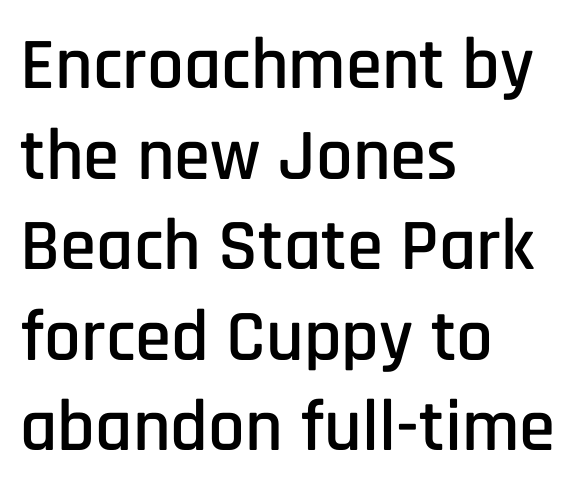
There is no visible air inserted between adjacent glyphs. The text was rendered using a sans face with plain stroke endings. The compositor pushed each line to the left boundary. The letters stand straight up with perfectly vertical stems. Unmarked baselines from the first word to the last. The letters advance in unequal steps, a hallmark of proportional type.
